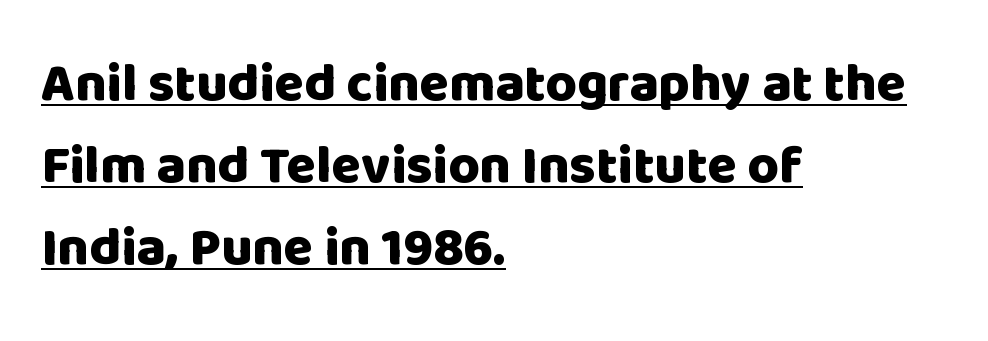
The image shows 54 px heavy sans-serif type, upright; set left-aligned, normal line spacing (1.52x), normal letter spacing, underlined; low stroke contrast and a large x-height.
